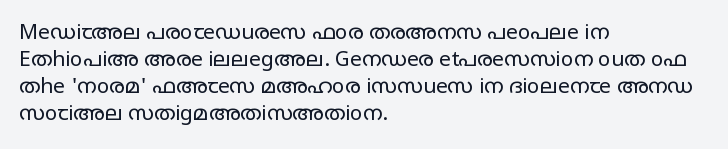
The passage shown is not underscored anywhere. Summary of vertical rhythm: regular, with standard interline spacing. The rag falls on the right side of this text block. Notice how the stems are strictly vertical — no italics here. Vertical stems look standard width or narrower in stroke.
